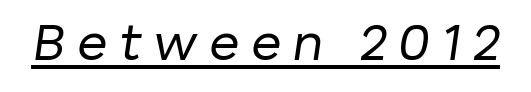
Q: Is the text bold? A: No.
Q: Is the text italic (slanted)? A: Yes, it leans right by about 8 degrees.
Q: Is the text underlined? A: Yes.
Q: Is the spacing between letters normal or unusually wide? A: Unusually wide.
Q: Width (condensed, normal, or wide)? A: Normal.
Q: Stroke contrast? A: Low.
Q: x-height? A: Medium.
Q: Monospaced? A: No.
